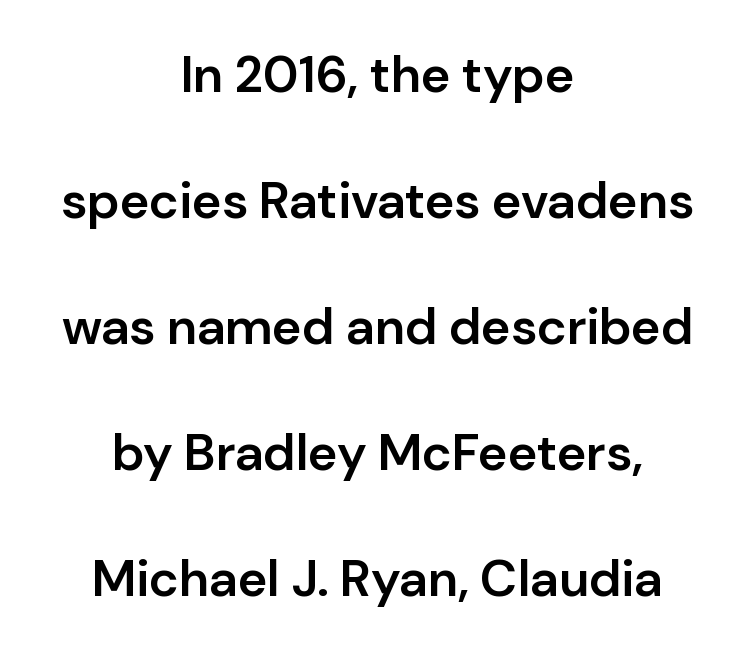
These lines stack symmetrically, like a column narrowing and widening about its center. The block of text is sparse from top to bottom, with ample space between rows. The letterforms sit shoulder to shoulder at normal distance. These lines are rendered in a variable-pitch font.
